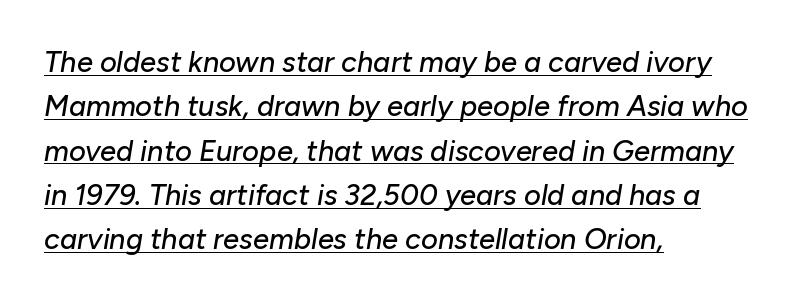
The image shows 29 px text type, italic (leaning right); set left-aligned, normal line spacing (1.53x), normal letter spacing, underlined; low stroke contrast and a medium x-height.
